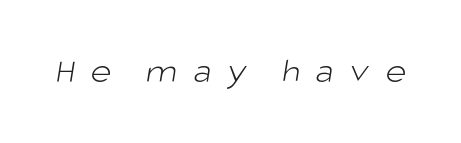
Q: Is the text bold? A: No.
Q: Is the typeface a serif or a sans-serif typeface? A: Sans-serif.
Q: Is the text underlined? A: No.
Q: Is the spacing between letters normal or unusually wide? A: Unusually wide.
Q: Width (condensed, normal, or wide)? A: Normal.
Q: Stroke contrast? A: Low.
Q: x-height? A: Large.
Q: Monospaced? A: No.
